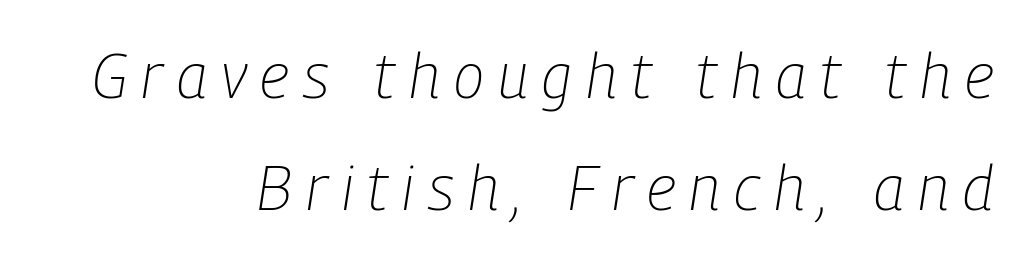
The image shows 62 px light, condensed type, italic (leaning right); set right-aligned, line spacing 1.8x, unusually wide letter spacing (+0.23 em), not underlined; low stroke contrast and a medium x-height.
